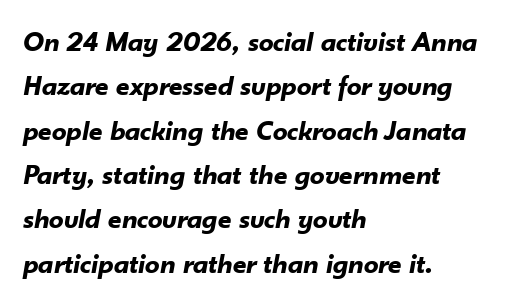
The image shows 29 px bold type, italic (leaning right); set left-aligned, normal line spacing (1.53x), normal letter spacing, not underlined; low stroke contrast and a small x-height.
